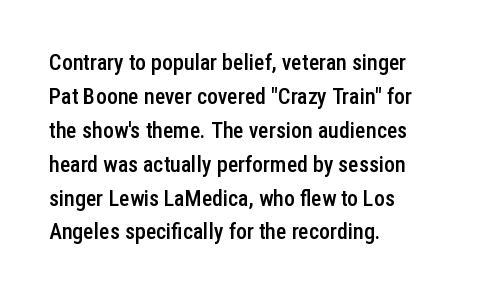
The image shows 22 px text type, upright; set left-aligned, normal line spacing (1.54x), normal letter spacing, not underlined.
